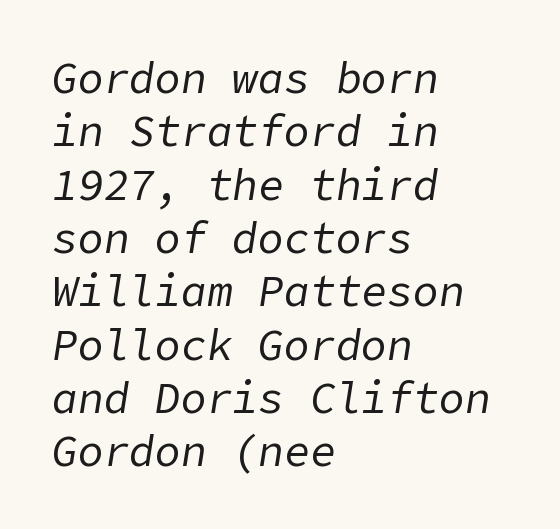
Q: Is the text bold? A: No.
Q: Is the text italic (slanted)? A: Yes, it leans right by about 9 degrees.
Q: Is the text underlined? A: No.
Q: How is the paragraph aligned? A: Left-aligned.
Q: Is the spacing between letters normal or unusually wide? A: Normal.
Q: Width (condensed, normal, or wide)? A: Normal.
Q: Stroke contrast? A: Low.
Q: x-height? A: Medium.
